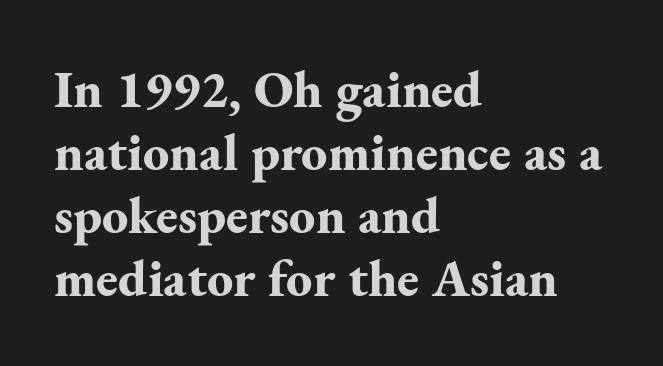
Q: Is the text bold? A: Yes.
Q: Is the text italic (slanted)? A: No, it is upright.
Q: Is the typeface a serif or a sans-serif typeface? A: Serif.
Q: Is the text underlined? A: No.
Q: How is the paragraph aligned? A: Left-aligned.
Q: Is the spacing between letters normal or unusually wide? A: Normal.
Q: Width (condensed, normal, or wide)? A: Normal.
Q: Stroke contrast? A: Medium.
Q: x-height? A: Small.
Q: Monospaced? A: No.
